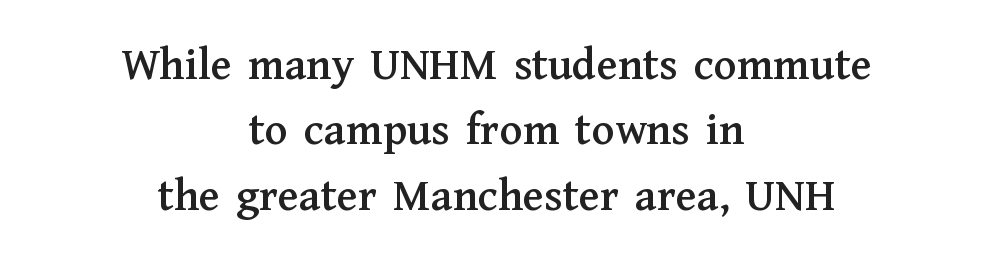
Quick note: underline off. Posture: upright roman. Old-style or modern, the face here clearly has serifs. Nothing unusual about the tracking: characters are spaced as the font intends. Quick note: interline space is typical.
